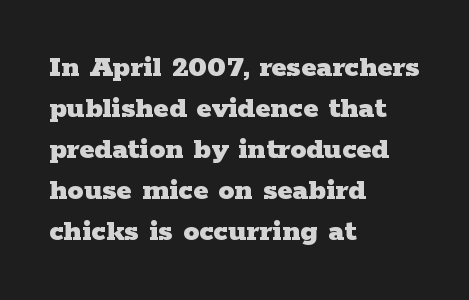
Q: Is the text bold? A: Yes.
Q: Is the text italic (slanted)? A: No, it is upright.
Q: Is the typeface a serif or a sans-serif typeface? A: Serif.
Q: Is the text underlined? A: No.
Q: How is the paragraph aligned? A: Left-aligned.
Q: Is the spacing between letters normal or unusually wide? A: Normal.
Q: Is the spacing between lines tight, normal or loose? A: Normal.
Q: Width (condensed, normal, or wide)? A: Wide.
Q: Stroke contrast? A: Low.
Q: x-height? A: Medium.
Q: Monospaced? A: No.
